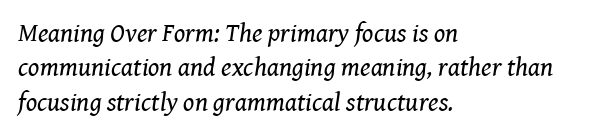
Q: Is the text bold? A: No.
Q: Is the text italic (slanted)? A: Yes, it leans right by about 8 degrees.
Q: Is the text underlined? A: No.
Q: How is the paragraph aligned? A: Left-aligned.
Q: Is the spacing between letters normal or unusually wide? A: Normal.
Q: Is the spacing between lines tight, normal or loose? A: Normal.
